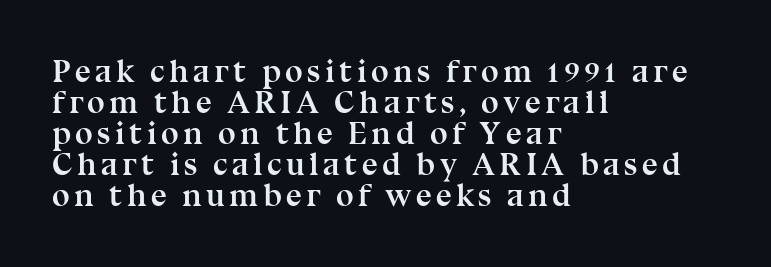
The image shows 32 px semibold serif type, upright; set left-aligned, tight line spacing (0.97x), not underlined; medium stroke contrast and a medium x-height.
